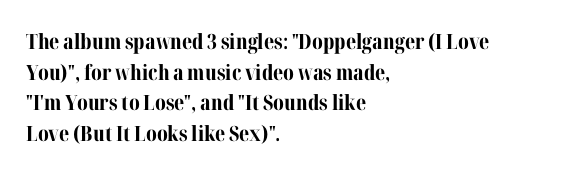
Q: Is the text bold? A: Yes.
Q: Is the text italic (slanted)? A: No, it is upright.
Q: Is the text underlined? A: No.
Q: How is the paragraph aligned? A: Left-aligned.
Q: Is the spacing between letters normal or unusually wide? A: Normal.
Q: Is the spacing between lines tight, normal or loose? A: Normal.
